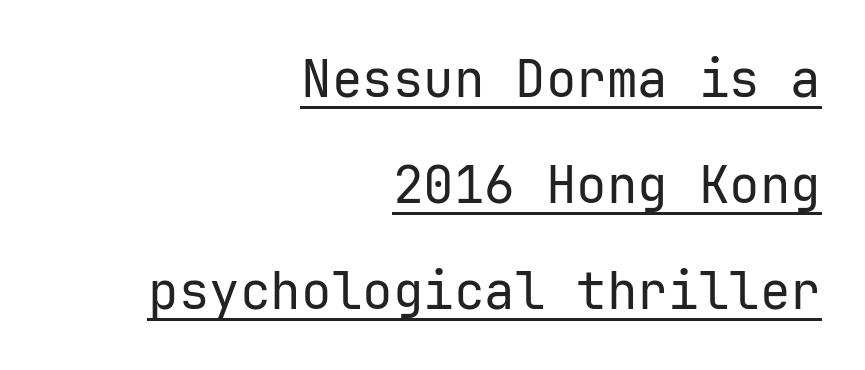
Q: Is the text bold? A: No.
Q: Is the text italic (slanted)? A: No, it is upright.
Q: Is the typeface a serif or a sans-serif typeface? A: Sans-serif.
Q: Is the text underlined? A: Yes.
Q: How is the paragraph aligned? A: Right-aligned.
Q: Is the spacing between letters normal or unusually wide? A: Normal.
Q: Is the spacing between lines tight, normal or loose? A: Loose.
Q: Width (condensed, normal, or wide)? A: Normal.
Q: Stroke contrast? A: Low.
Q: x-height? A: Medium.
Q: Monospaced? A: Yes.
